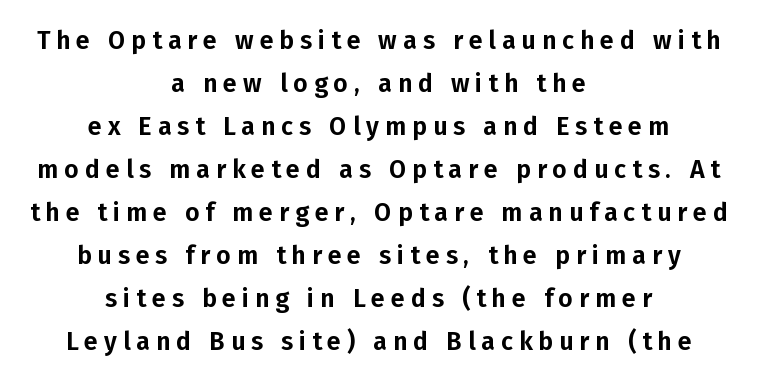
The lines are quadded center. The rendering inserts visible extra space after every character. Any mark beneath the type? The region is blank. Does the lettering tilt? It doesn't — this is upright.
